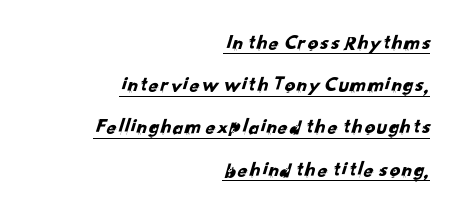
The paragraph shown leans on its right margin. A rule runs beneath these lines of type. This rendering leaves character spacing at its baseline value. Does the leading feel generous? Absolutely, it's lavish.
